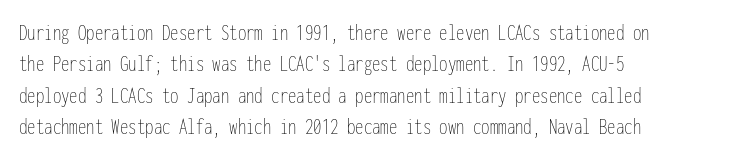
{"italic": "no", "bold": "no", "underline": "no", "align": "left", "line_spacing": "normal", "line_spacing_ratio": 1.31, "letter_spacing": "normal", "letter_spacing_em": 0.0, "glyph_px": 24}
